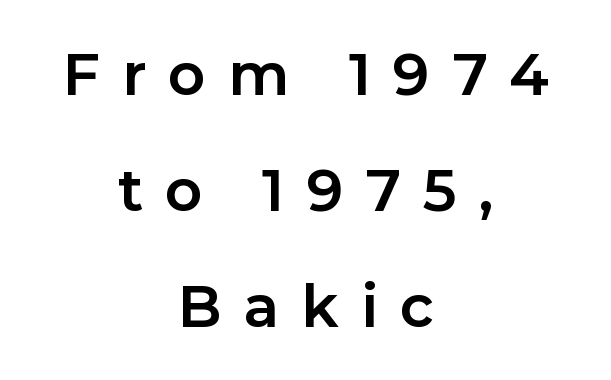
Q: Is the text bold? A: Yes.
Q: Is the text italic (slanted)? A: No, it is upright.
Q: Is the typeface a serif or a sans-serif typeface? A: Sans-serif.
Q: Is the text underlined? A: No.
Q: How is the paragraph aligned? A: Centered.
Q: Is the spacing between letters normal or unusually wide? A: Unusually wide.
Q: Is the spacing between lines tight, normal or loose? A: Loose.
Q: Width (condensed, normal, or wide)? A: Normal.
Q: Stroke contrast? A: Low.
Q: x-height? A: Medium.
Q: Monospaced? A: No.
